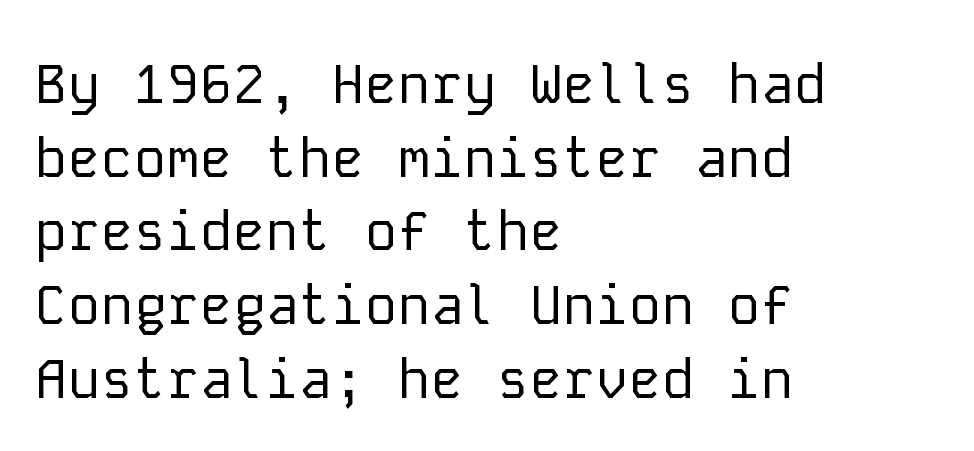
The image shows 55 px regular-weight sans-serif type, upright, monospaced; set left-aligned, normal line spacing (1.34x), normal letter spacing, not underlined; low stroke contrast and a medium x-height.
